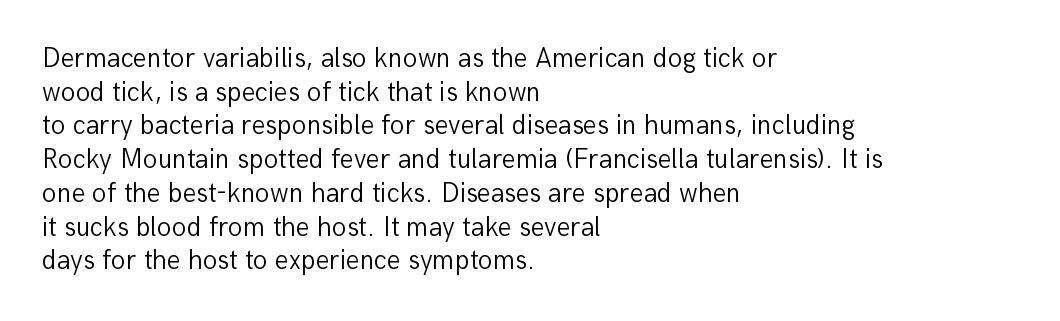
Whoever set this chose a conventional vertical rhythm. Each stroke keeps to a modest, everyday thickness or less. Is there any slant? The stems are plumb. Any mark beneath the type? The region is blank. Horizontal alignment here is leftward, the default for most running prose.
